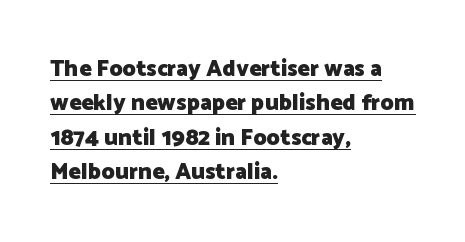
This sample keeps an unexceptional amount of space between lines. Tracking here is standard; glyphs follow each other at the usual distance. Rendered with straight, roman letterforms. These characters rest on top of a visible drawn line. As a designer I'd log this as weight 700, bold.
